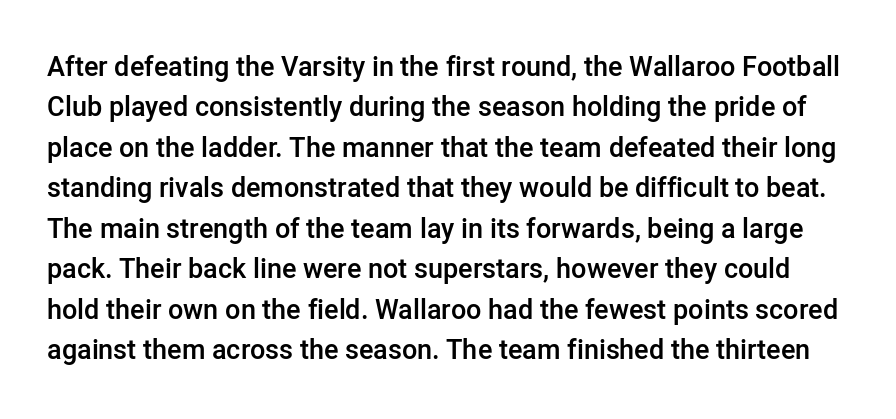
{"italic": "no", "bold": "semi", "underline": "no", "line_spacing": "normal", "line_spacing_ratio": 1.5, "letter_spacing": "normal", "letter_spacing_em": 0.0, "glyph_px": 27}
